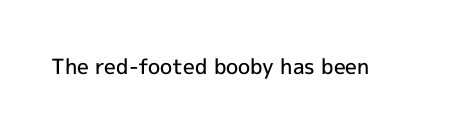
Typesetter's note: demi weight, one step under bold. The specimen omits any rule beneath the text block's lines. Is there any slant? The stems are plumb. Does extra space separate the letters? No, they use regular spacing.
